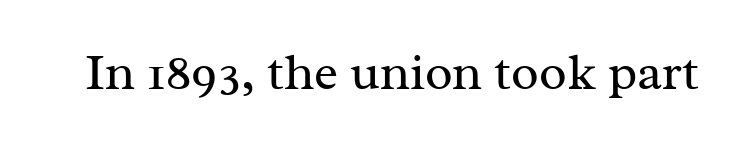
Bold? No — there's no thickening of the strokes. If you drew a line through each stem, it would be perfectly vertical. Each letter keeps its own natural width here, so spacing adapts to shape. What stands out about the letter spacing? Nothing — it is the standard amount. These lines are composed in type with serifs. Only glyphs here, with clear space below each row.
